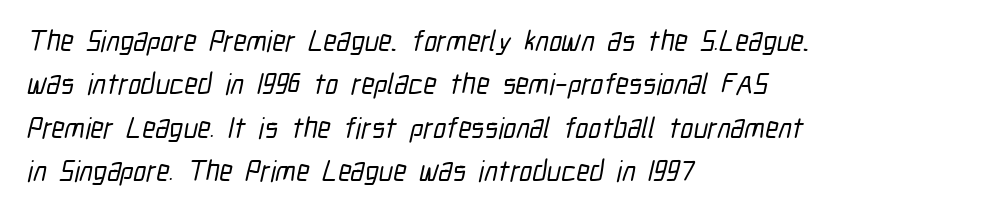
{"serif": "no", "width": "condensed", "stroke_contrast": "low", "x_height": "medium", "monospaced": "no", "underline": "no", "align": "left", "line_spacing": "normal", "line_spacing_ratio": 1.5, "letter_spacing": "normal", "letter_spacing_em": 0.0, "glyph_px": 29}
